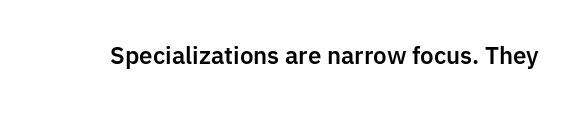
{"italic": "no", "underline": "no", "letter_spacing": "normal", "letter_spacing_em": 0.0, "glyph_px": 23}
